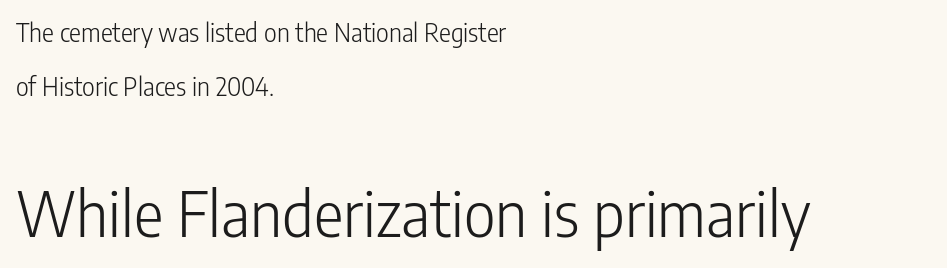
The zone under the glyphs is completely vacant. The passage shown begins with its smaller block and ends with its larger one. Vertical spacing — loose. A sans-serif font was chosen for this passage.
